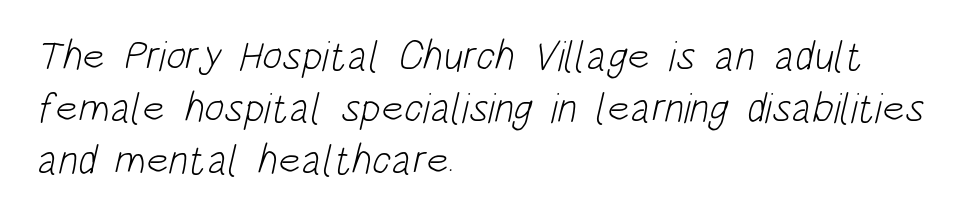
The image shows 42 px light, condensed sans-serif type; set left-aligned, line spacing 1.24x, normal letter spacing, not underlined; low stroke contrast and a large x-height.
